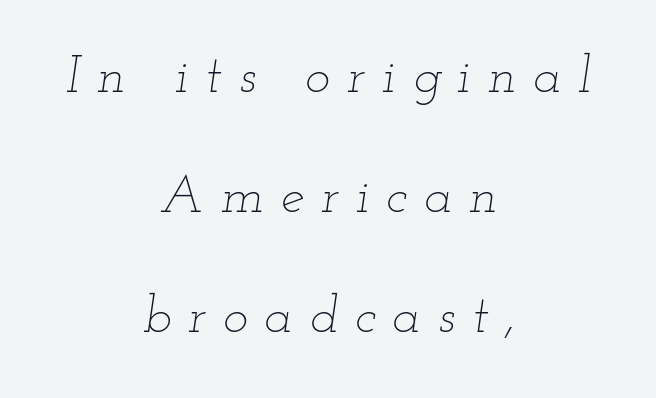
{"italic": "yes", "lean": "right", "slant_degrees": 12, "bold": "no", "weight": "thin", "width": "wide", "stroke_contrast": "low", "x_height": "small", "monospaced": "no", "underline": "no", "align": "center", "line_spacing": "loose", "line_spacing_ratio": 2.26, "letter_spacing": "wide", "letter_spacing_em": 0.32, "glyph_px": 53}
